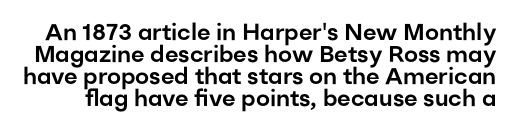
The image shows 23 px text type, upright; set tight line spacing (0.95x), normal letter spacing, not underlined.
